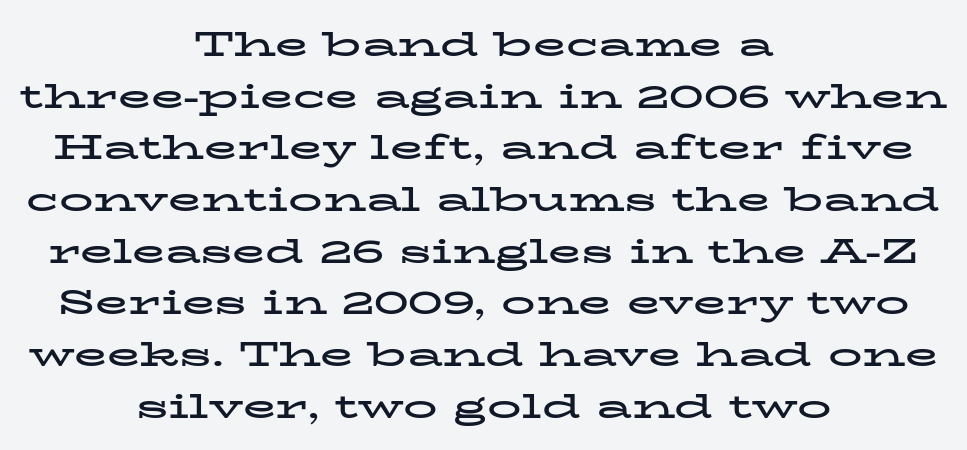
{"serif": "yes", "italic": "no", "bold": "yes", "weight": "bold", "width": "wide", "stroke_contrast": "low", "x_height": "medium", "monospaced": "no", "underline": "no", "align": "center", "line_spacing": "normal", "line_spacing_ratio": 1.52, "letter_spacing": "normal", "letter_spacing_em": 0.0, "glyph_px": 34}
